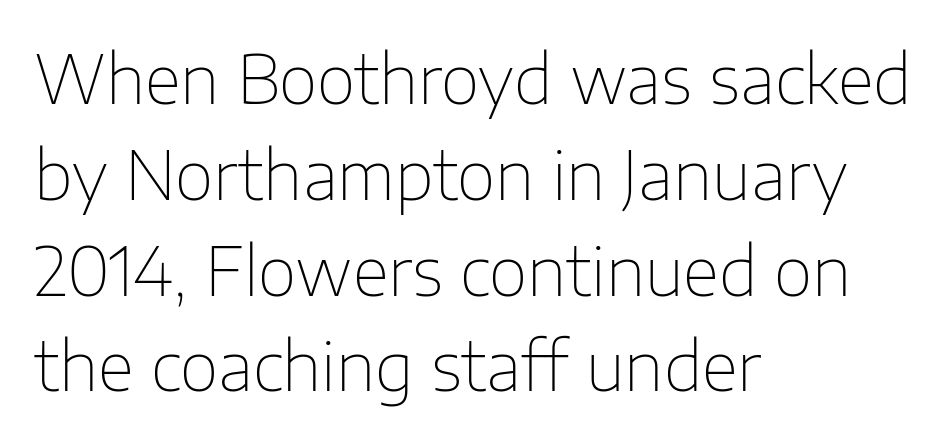
{"serif": "no", "italic": "no", "bold": "no", "weight": "thin", "width": "normal", "stroke_contrast": "low", "x_height": "medium", "monospaced": "no", "underline": "no", "align": "left", "line_spacing": "normal", "line_spacing_ratio": 1.43, "letter_spacing": "normal", "letter_spacing_em": 0.0, "glyph_px": 67}
